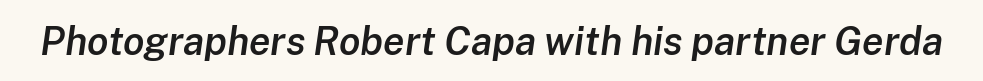
The image shows 39 px semibold type, italic (leaning right); set normal letter spacing, not underlined; low stroke contrast and a medium x-height.
